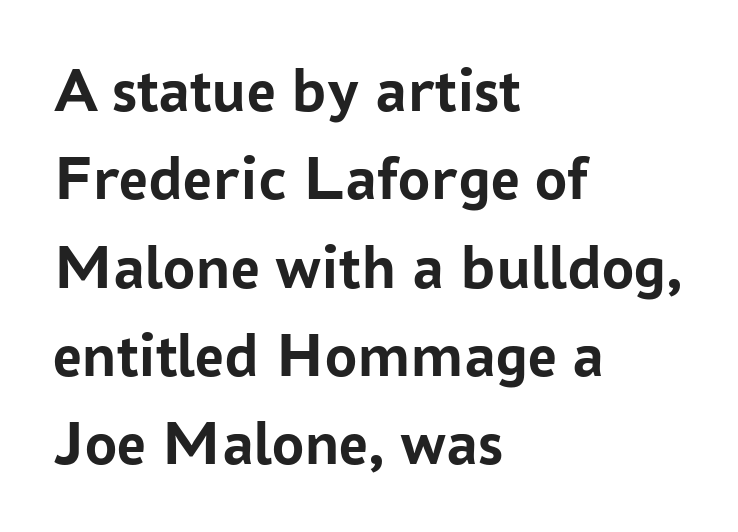
Q: Is the text bold? A: Yes.
Q: Is the text italic (slanted)? A: No, it is upright.
Q: Is the typeface a serif or a sans-serif typeface? A: Sans-serif.
Q: Is the text underlined? A: No.
Q: How is the paragraph aligned? A: Left-aligned.
Q: Is the spacing between letters normal or unusually wide? A: Normal.
Q: Is the spacing between lines tight, normal or loose? A: Normal.
Q: Width (condensed, normal, or wide)? A: Normal.
Q: Stroke contrast? A: Low.
Q: x-height? A: Medium.
Q: Monospaced? A: No.
